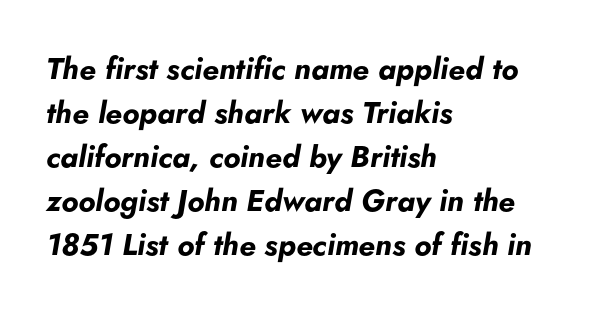
Q: Is the text bold? A: Yes.
Q: Is the text italic (slanted)? A: Yes, it leans right by about 5 degrees.
Q: Is the text underlined? A: No.
Q: How is the paragraph aligned? A: Left-aligned.
Q: Is the spacing between letters normal or unusually wide? A: Normal.
Q: Is the spacing between lines tight, normal or loose? A: Normal.
Q: Width (condensed, normal, or wide)? A: Normal.
Q: Stroke contrast? A: Low.
Q: x-height? A: Small.
Q: Monospaced? A: No.
